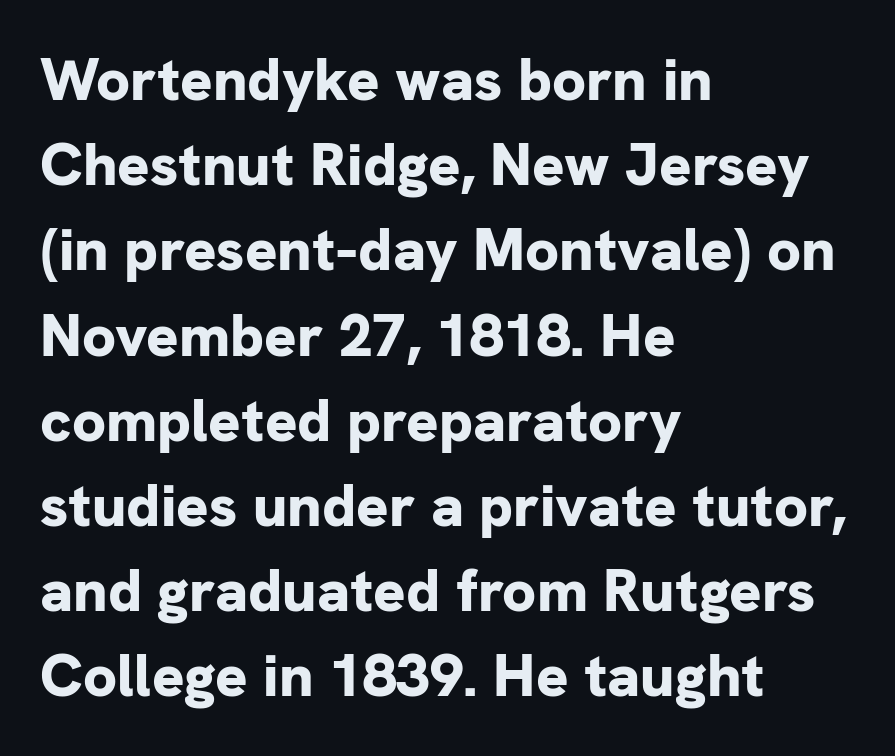
The image shows 60 px bold sans-serif type, upright; set left-aligned, normal line spacing (1.42x), normal letter spacing, not underlined; low stroke contrast and a medium x-height.
